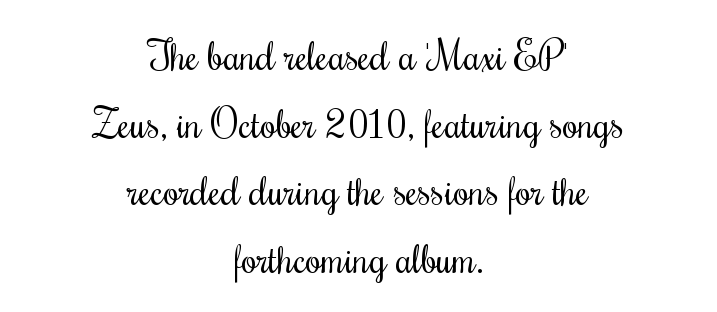
{"bold": "no", "weight": "regular", "width": "condensed", "stroke_contrast": "medium", "x_height": "small", "monospaced": "no", "underline": "no", "align": "center", "line_spacing": "normal", "line_spacing_ratio": 1.69, "letter_spacing": "normal", "letter_spacing_em": 0.0, "glyph_px": 40}
